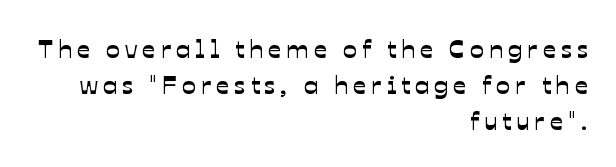
{"underline": "no", "align": "right", "line_spacing": "normal", "line_spacing_ratio": 1.39, "glyph_px": 26}
